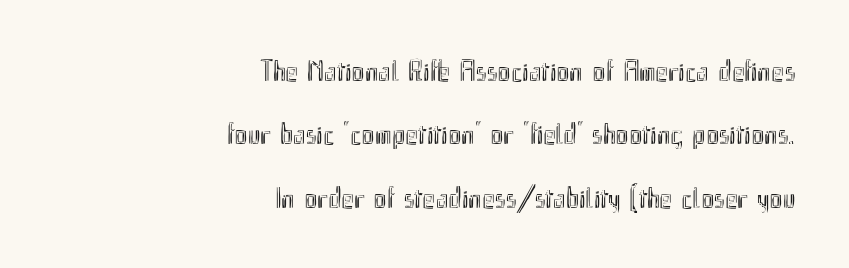
{"italic": "no", "width": "condensed", "x_height": "small", "monospaced": "no", "underline": "no", "align": "right", "line_spacing": "loose", "line_spacing_ratio": 2.11, "letter_spacing": "normal", "letter_spacing_em": 0.0, "glyph_px": 30}
